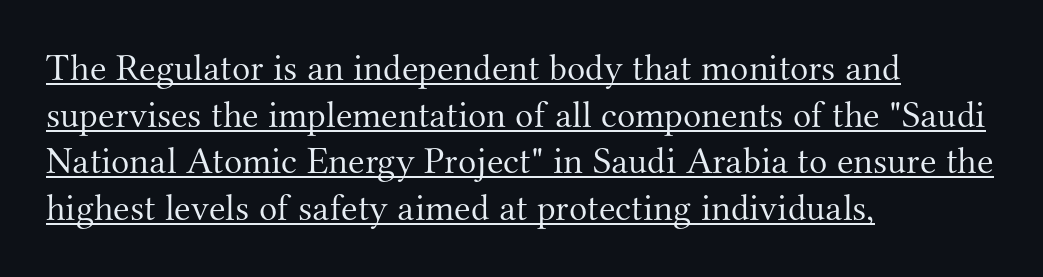
{"serif": "yes", "italic": "no", "bold": "no", "weight": "light", "width": "normal", "stroke_contrast": "medium", "x_height": "small", "monospaced": "no", "underline": "yes", "align": "left", "line_spacing_ratio": 1.23, "letter_spacing": "normal", "letter_spacing_em": 0.0, "glyph_px": 38}
